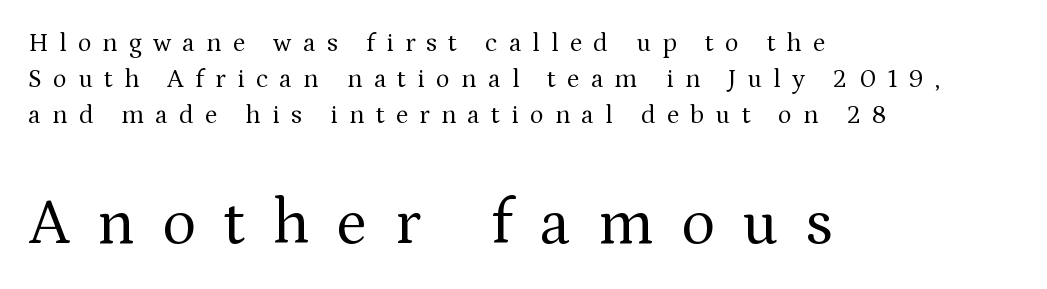
{"serif": "yes", "italic": "no", "bold": "no", "weight": "regular", "width": "normal", "stroke_contrast": "medium", "x_height": "medium", "monospaced": "no", "underline": "no", "align": "left", "line_spacing": "normal", "line_spacing_ratio": 1.39, "letter_spacing": "wide", "letter_spacing_em": 0.43, "larger_block": "second", "size_ratio": 2.46, "glyph_px": 64}
